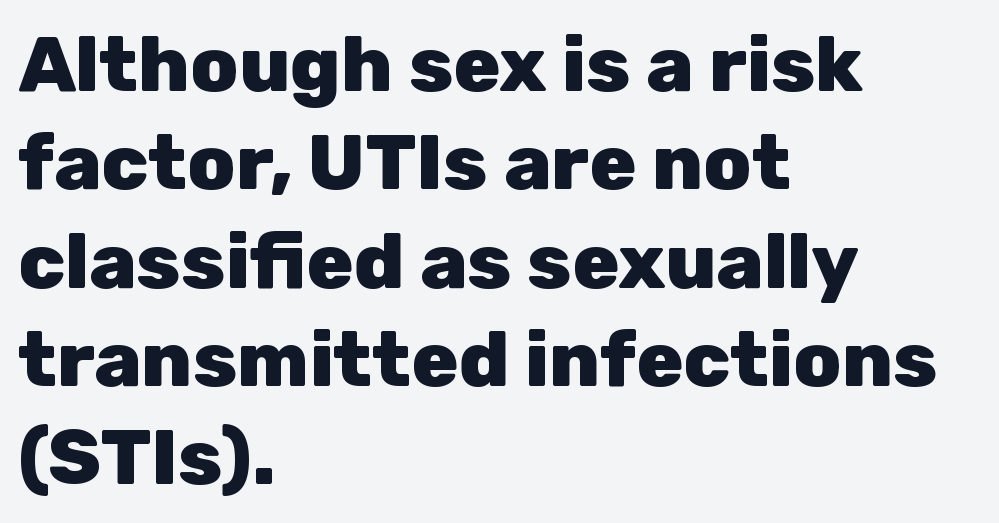
The image shows 78 px heavy sans-serif type, upright; set left-aligned, normal line spacing (1.26x), normal letter spacing, not underlined; low stroke contrast and a medium x-height.
